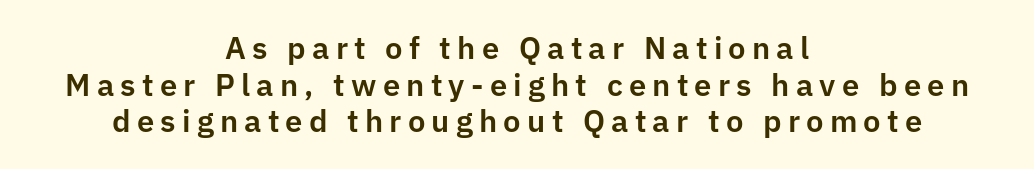
{"serif": "no", "italic": "no", "width": "normal", "stroke_contrast": "low", "x_height": "medium", "monospaced": "no", "underline": "no", "align": "center", "line_spacing_ratio": 1.18, "letter_spacing": "wide", "letter_spacing_em": 0.2, "glyph_px": 31}
